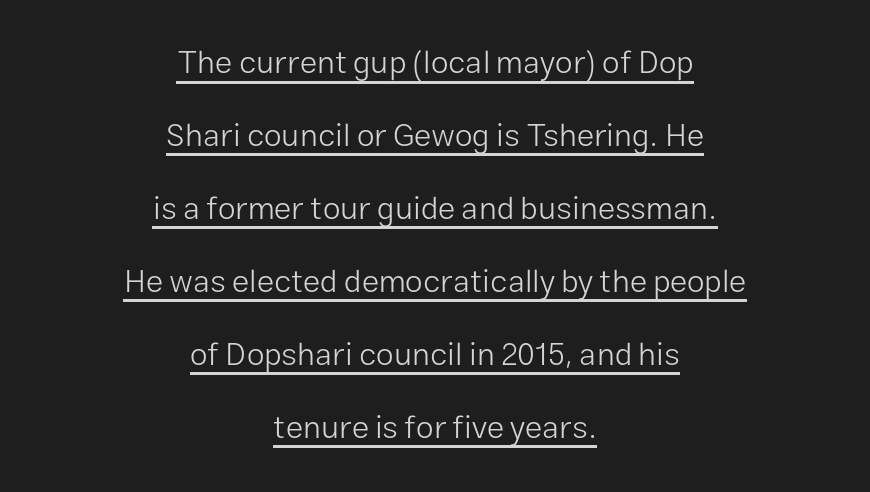
The image shows 32 px light sans-serif type, upright; set centered, loose line spacing (2.28x), normal letter spacing, underlined; low stroke contrast and a medium x-height.
